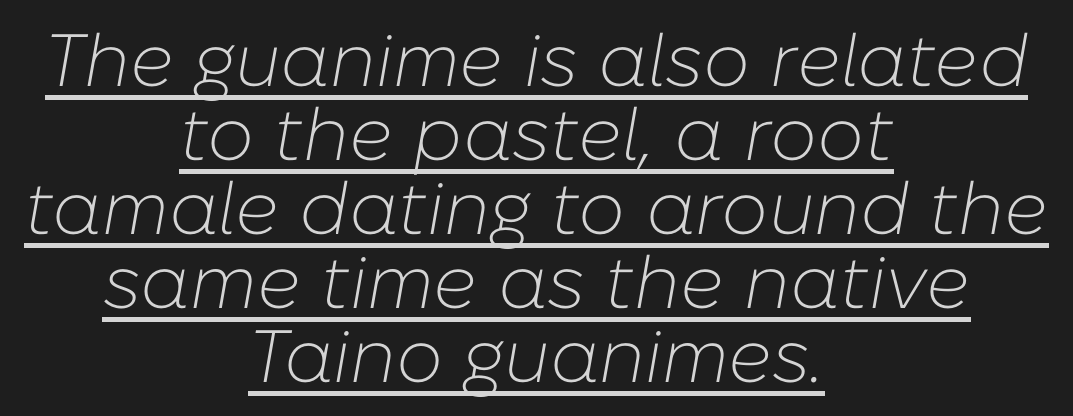
Is this a fixed-width face? No — the glyphs have proportional, varying widths. Here the glyphs are tracked normally, forming tight word shapes. The lettering is marked with a stroke running underneath it. Stems and bowls with no extra thickness — not bold. Emphasis-style slanted type is in use. Students, observe: this is what under-led, compact text looks like.
